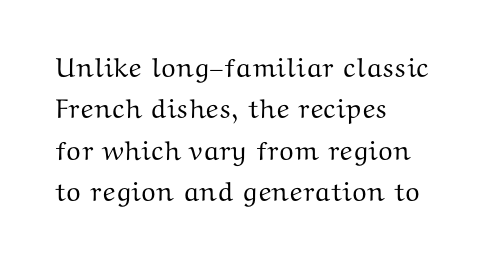
Q: Is the text italic (slanted)? A: No, it is upright.
Q: Is the text underlined? A: No.
Q: How is the paragraph aligned? A: Left-aligned.
Q: Is the spacing between letters normal or unusually wide? A: Normal.
Q: Is the spacing between lines tight, normal or loose? A: Normal.
